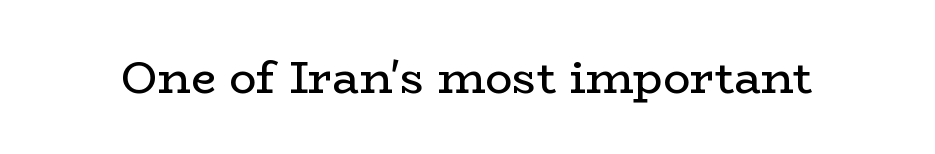
This sample uses plain, unmodified letter spacing. Think standard paragraph weight, or any step lighter than that. Is this a sans? No — the strokes have serifs. The specimen reads as upright at a glance. The letters advance in unequal steps, a hallmark of proportional type. Descenders hang freely into open space.
